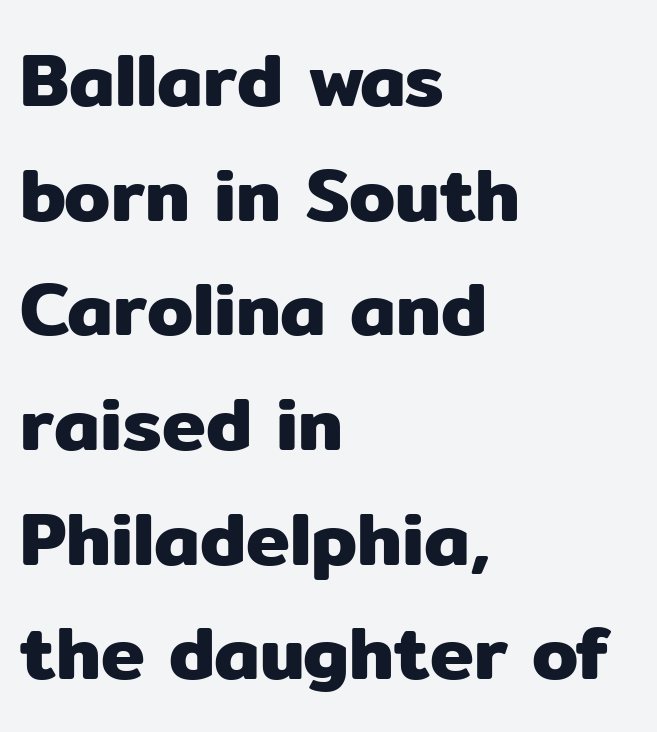
The typeface chosen for these lines omits serifs. You could not count columns in this text — the font is proportionally spaced. The rendering keeps characters at their native spacing. These lines are set flush left with a ragged right edge. Regarding leading, the lines here are spaced in the standard way. Clear beneath every line of the passage.
